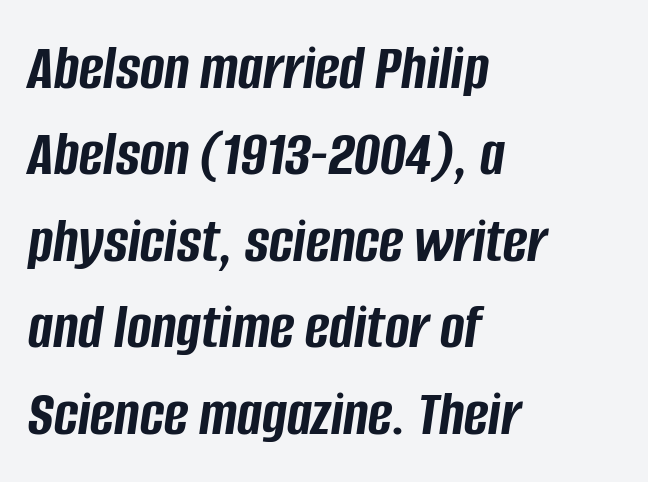
The leading is moderate, giving the passage an even texture. Think of a printed novel: that variable character pitch is what you see here. Caption: standard tracking, unaltered. The gap between lines stays unmarked. Short and long lines alike share a common starting point at left. What weight is shown? A full bold with thick strokes.
